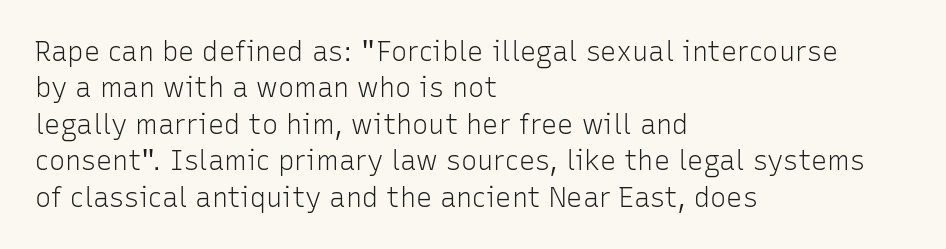
Upright lettering throughout. Reading down the column, the eye jumps a familiar distance to each next line. The typesetting does not lean heavy: it is not bold. Horizontal alignment here is leftward, the default for most running prose. The space directly below the letters is spotless. Glyph-to-glyph distance matches everyday printed text.
